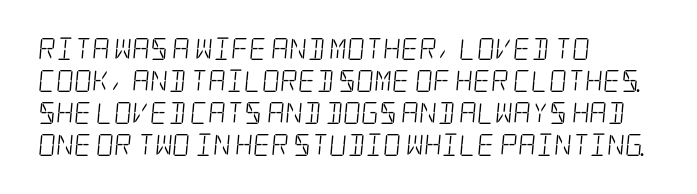
{"bold": "no", "underline": "no", "align": "left", "line_spacing": "normal", "line_spacing_ratio": 1.45, "letter_spacing": "normal", "letter_spacing_em": 0.0, "glyph_px": 22}
